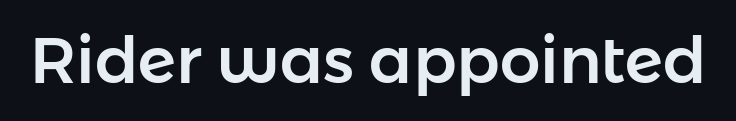
{"serif": "no", "italic": "no", "width": "normal", "stroke_contrast": "low", "x_height": "medium", "monospaced": "no", "underline": "no", "letter_spacing": "normal", "letter_spacing_em": 0.0, "glyph_px": 64}
